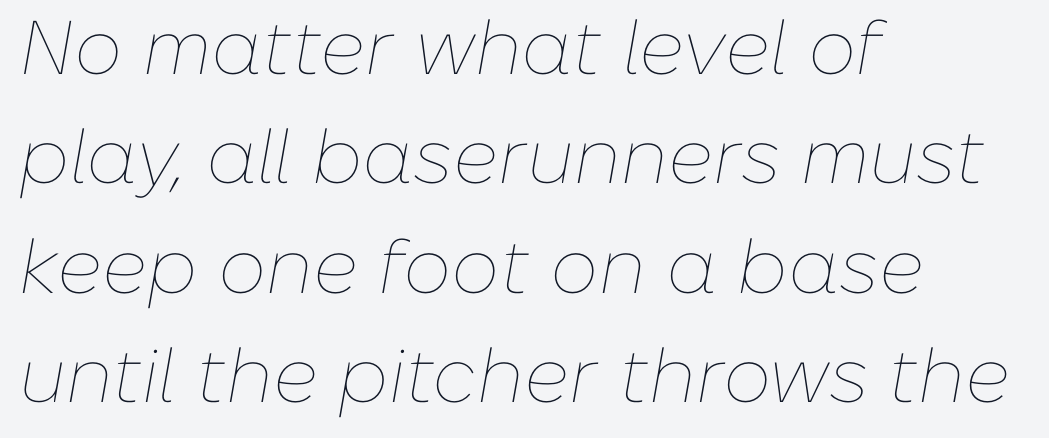
The image shows 76 px thin type, italic (leaning right); set left-aligned, normal line spacing (1.44x), normal letter spacing, not underlined; low stroke contrast and a medium x-height.
